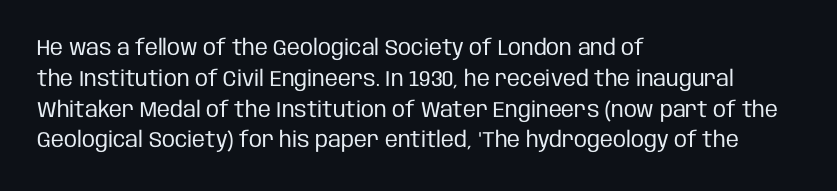
The image shows 22 px text type, upright; set left-aligned, normal line spacing (1.4x), normal letter spacing, not underlined.
